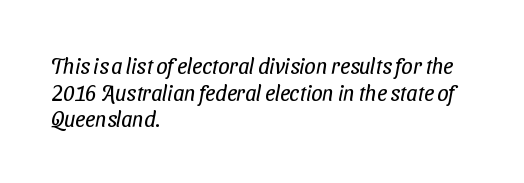
Is the stroke heavy? The answer is a plain regular-or-lighter. Any mark beneath the type? The region is blank. The face used here is rendered with its standard letterfit. Leftover space on each line is placed entirely after the last word.
